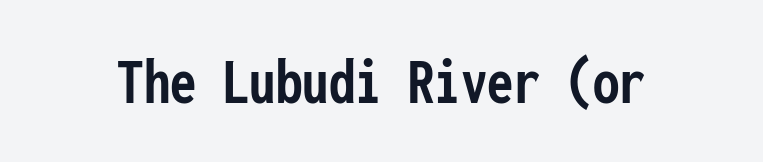
This is heavy type, rendered in bold. You could call the tracking neutral — neither tight nor loose. Anything drawn beneath the words? Only blank space. Think of a typewriter: that constant character pitch is what you see here.
